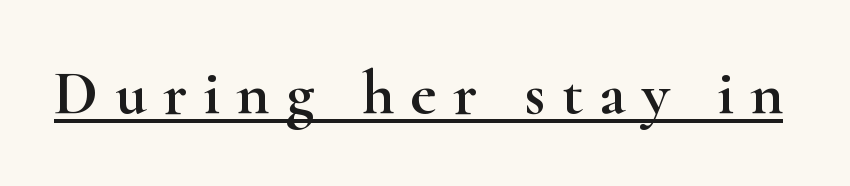
Q: Is the text italic (slanted)? A: No, it is upright.
Q: Is the typeface a serif or a sans-serif typeface? A: Serif.
Q: Is the text underlined? A: Yes.
Q: Is the spacing between letters normal or unusually wide? A: Unusually wide.
Q: Width (condensed, normal, or wide)? A: Wide.
Q: Stroke contrast? A: High.
Q: x-height? A: Small.
Q: Monospaced? A: No.
